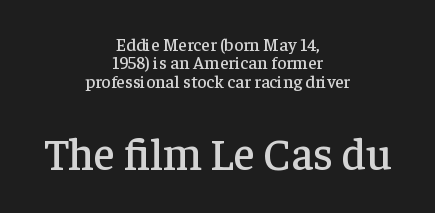
Posture: vertical. Unlike a clean sans, this face finishes its strokes with serifs. Caption: upper text group reduced, lower text group enlarged. The passage is arranged like a title page — every line centered. These lines are rendered in a variable-pitch font.
